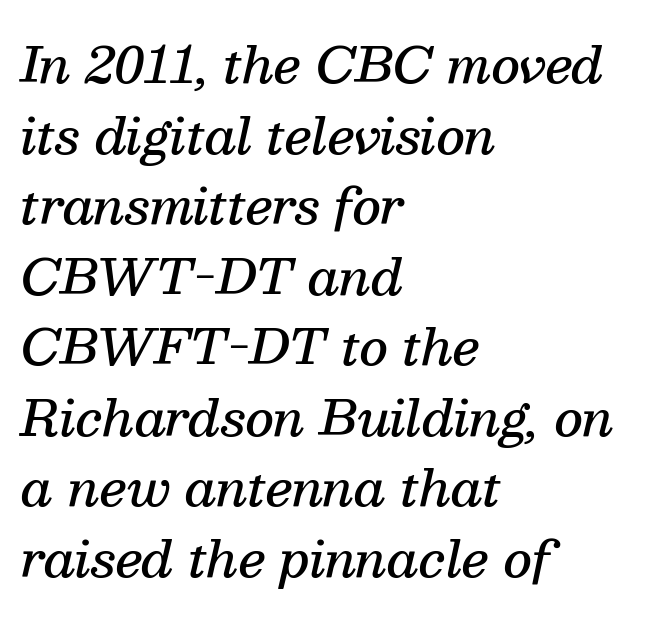
Looks like regular typesetting: each glyph gets only the width it needs. The words here are not underlined. These lines stack with their left ends in a neat column. What kind of face is this? One with serifs.
